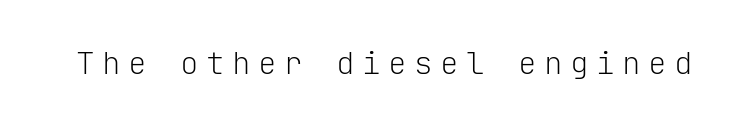
{"serif": "no", "italic": "no", "bold": "no", "weight": "light", "width": "normal", "stroke_contrast": "low", "x_height": "medium", "monospaced": "yes", "underline": "no", "letter_spacing": "wide", "letter_spacing_em": 0.24, "glyph_px": 31}
